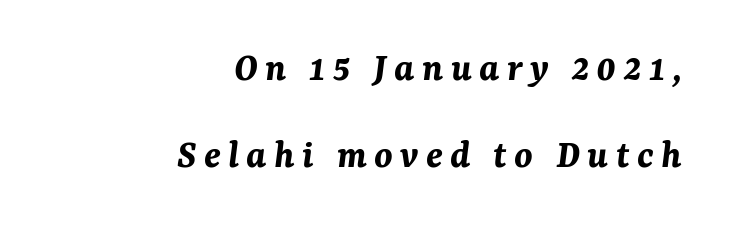
Q: Is the text bold? A: Yes.
Q: Is the text italic (slanted)? A: Yes, it leans right by about 7 degrees.
Q: Is the text underlined? A: No.
Q: How is the paragraph aligned? A: Right-aligned.
Q: Is the spacing between lines tight, normal or loose? A: Loose.
Q: Width (condensed, normal, or wide)? A: Normal.
Q: Stroke contrast? A: Medium.
Q: x-height? A: Medium.
Q: Monospaced? A: No.
